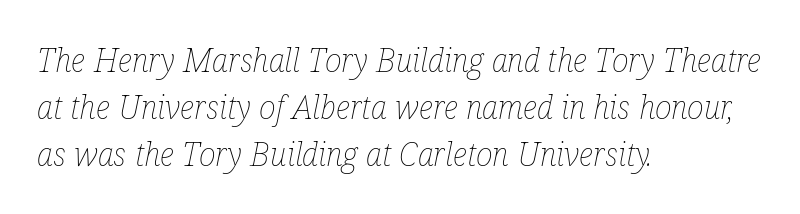
{"italic": "yes", "lean": "right", "slant_degrees": 12, "bold": "no", "weight": "thin", "width": "condensed", "stroke_contrast": "low", "x_height": "medium", "monospaced": "no", "underline": "no", "align": "left", "line_spacing": "normal", "line_spacing_ratio": 1.47, "letter_spacing": "normal", "letter_spacing_em": 0.0, "glyph_px": 32}
